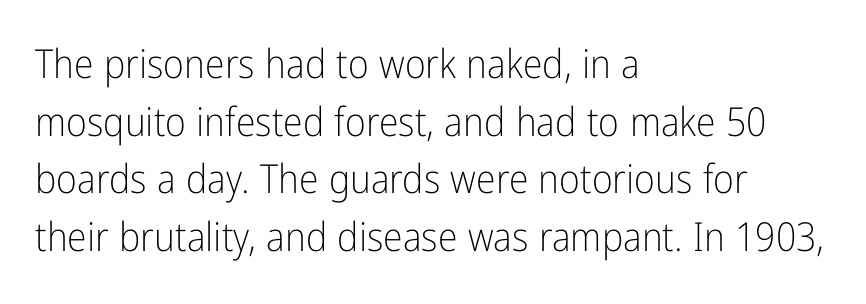
{"serif": "no", "italic": "no", "bold": "no", "weight": "light", "width": "condensed", "stroke_contrast": "low", "x_height": "medium", "monospaced": "no", "underline": "no", "align": "left", "line_spacing": "normal", "line_spacing_ratio": 1.44, "letter_spacing": "normal", "letter_spacing_em": 0.0, "glyph_px": 40}
